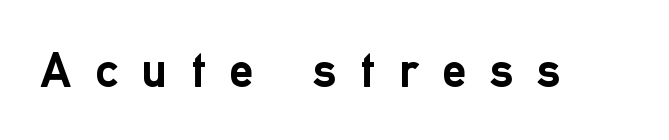
The image shows 49 px semibold sans-serif type, upright; set unusually wide letter spacing (+0.49 em), not underlined; low stroke contrast and a medium x-height.
